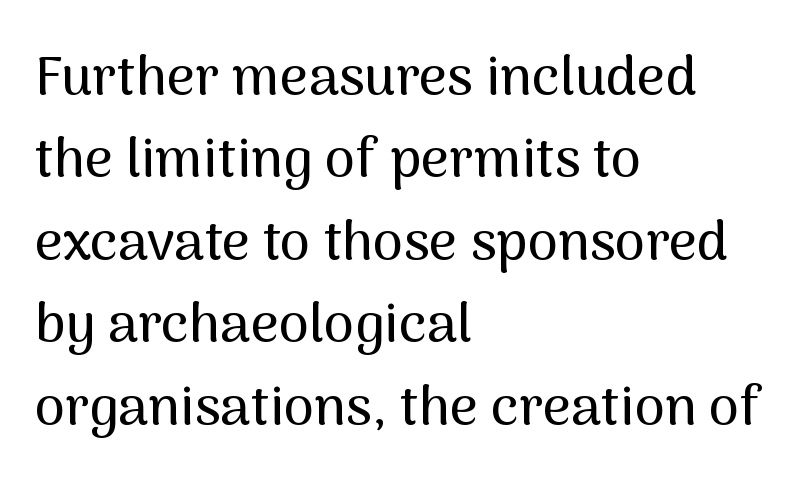
Q: Is the text italic (slanted)? A: No, it is upright.
Q: Is the typeface a serif or a sans-serif typeface? A: Sans-serif.
Q: Is the text underlined? A: No.
Q: How is the paragraph aligned? A: Left-aligned.
Q: Is the spacing between letters normal or unusually wide? A: Normal.
Q: Is the spacing between lines tight, normal or loose? A: Normal.
Q: Width (condensed, normal, or wide)? A: Normal.
Q: Stroke contrast? A: Medium.
Q: x-height? A: Medium.
Q: Monospaced? A: No.
